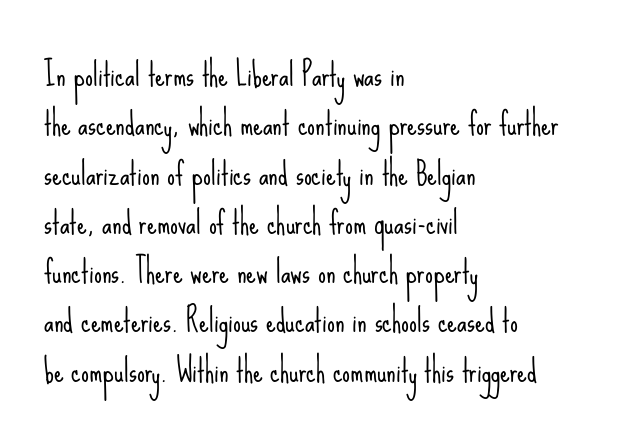
{"serif": "no", "italic": "no", "bold": "no", "weight": "light", "width": "condensed", "stroke_contrast": "low", "x_height": "small", "monospaced": "no", "underline": "no", "align": "left", "line_spacing": "normal", "line_spacing_ratio": 1.59, "letter_spacing": "normal", "letter_spacing_em": 0.0, "glyph_px": 31}
